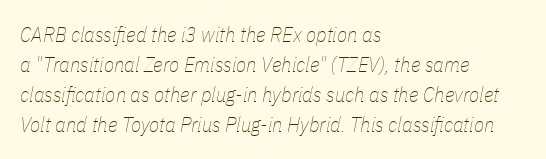
Q: Is the text bold? A: No.
Q: Is the text italic (slanted)? A: Yes, it leans right by about 11 degrees.
Q: Is the text underlined? A: No.
Q: How is the paragraph aligned? A: Left-aligned.
Q: Is the spacing between letters normal or unusually wide? A: Normal.
Q: Is the spacing between lines tight, normal or loose? A: Normal.
